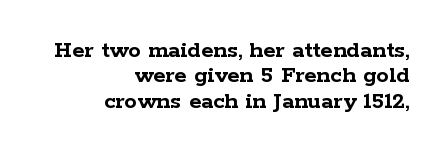
Q: Is the text bold? A: Yes.
Q: Is the text italic (slanted)? A: No, it is upright.
Q: Is the text underlined? A: No.
Q: How is the paragraph aligned? A: Right-aligned.
Q: Is the spacing between letters normal or unusually wide? A: Normal.
Q: Is the spacing between lines tight, normal or loose? A: Tight.
